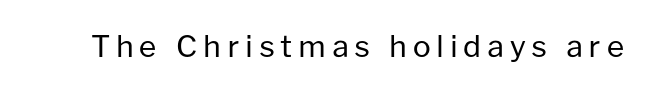
Vertical strokes here are truly vertical. Descenders hang freely into open space. The passage shown is typed in a proportional face where columns would drift. Unbolded letterforms with no extra heft. Letterform terminals end flat and unadorned throughout the passage.
